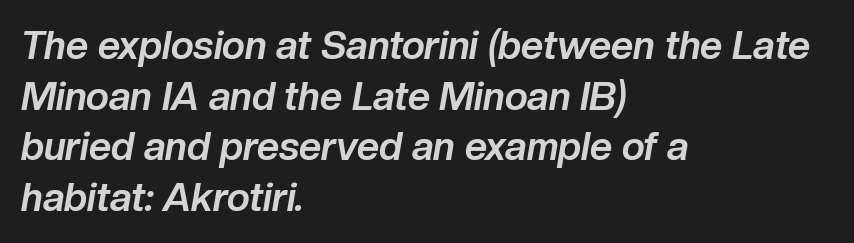
Here the glyphs are tracked normally, forming tight word shapes. Yep, that's italic — everything's leaning. Proportional: the letters do not fall into vertical columns. The font is running at its bold setting. Each row of text sits above clean, open space.
